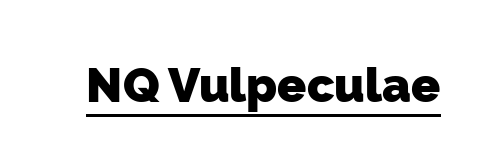
{"serif": "no", "bold": "yes", "weight": "heavy", "width": "normal", "stroke_contrast": "low", "x_height": "medium", "monospaced": "no", "underline": "yes", "letter_spacing": "normal", "letter_spacing_em": 0.0, "glyph_px": 48}
